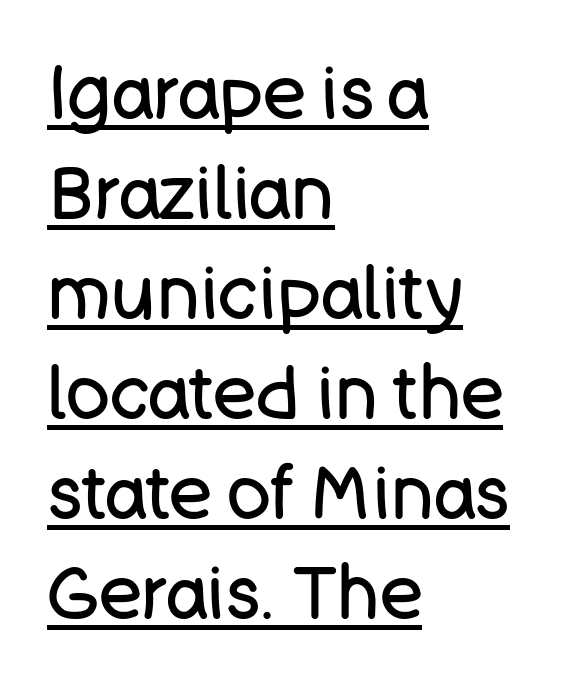
Q: Is the text bold? A: No.
Q: Is the text italic (slanted)? A: No, it is upright.
Q: Is the typeface a serif or a sans-serif typeface? A: Sans-serif.
Q: Is the text underlined? A: Yes.
Q: How is the paragraph aligned? A: Left-aligned.
Q: Is the spacing between letters normal or unusually wide? A: Normal.
Q: Is the spacing between lines tight, normal or loose? A: Normal.
Q: Width (condensed, normal, or wide)? A: Normal.
Q: Stroke contrast? A: Low.
Q: x-height? A: Large.
Q: Monospaced? A: No.
